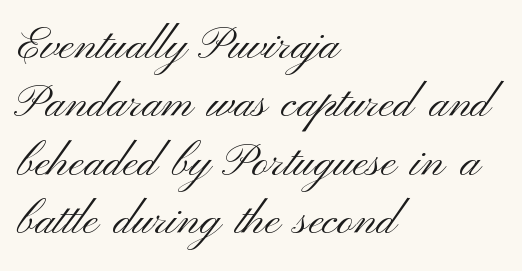
The image shows 45 px light, wide sans-serif type; set left-aligned, normal line spacing (1.3x), normal letter spacing, not underlined; medium stroke contrast and a small x-height.
